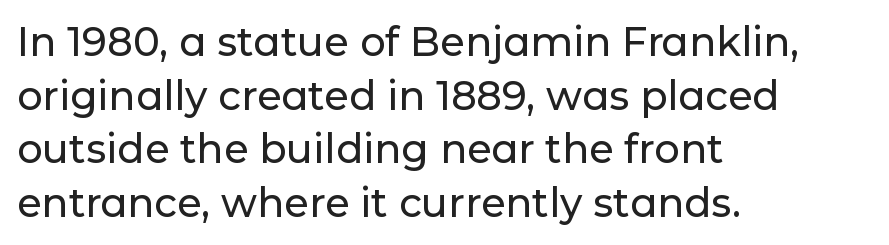
{"serif": "no", "italic": "no", "width": "normal", "stroke_contrast": "low", "x_height": "medium", "monospaced": "no", "underline": "no", "align": "left", "line_spacing": "normal", "line_spacing_ratio": 1.34, "letter_spacing": "normal", "letter_spacing_em": 0.0, "glyph_px": 40}
